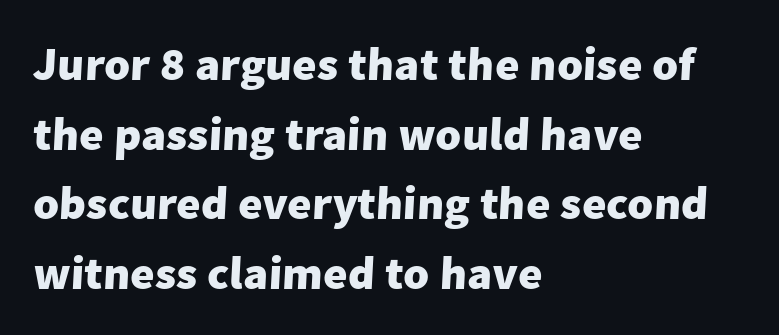
Line beginnings align vertically; line endings do not. These lines sit exactly where default settings would place them. The text was rendered using a sans face with plain stroke endings. Anything drawn beneath the words? Only blank space. This rendering leaves character spacing at its baseline value. These lines carry a lot of weight — the face is fully bold.
